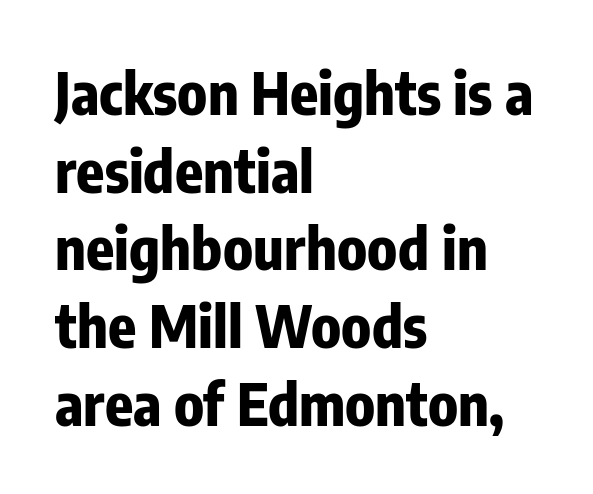
The image shows 58 px bold, condensed sans-serif type, upright; set left-aligned, normal line spacing (1.34x), normal letter spacing, not underlined; low stroke contrast and a medium x-height.
